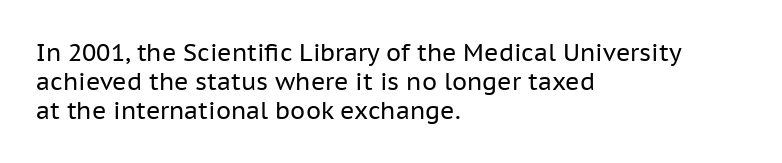
Q: Is the text bold? A: No.
Q: Is the text italic (slanted)? A: No, it is upright.
Q: Is the text underlined? A: No.
Q: How is the paragraph aligned? A: Left-aligned.
Q: Is the spacing between letters normal or unusually wide? A: Normal.
